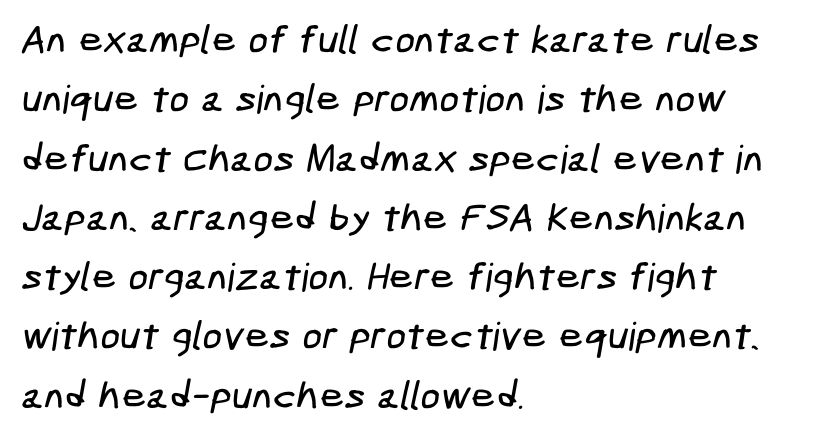
The lines sit at an ordinary, default distance from one another. A student would call this left alignment; a typographer would say flush left, rag right. Does extra space separate the letters? No, they use regular spacing. You can tell from the bare stems that sans-serif type was used.
